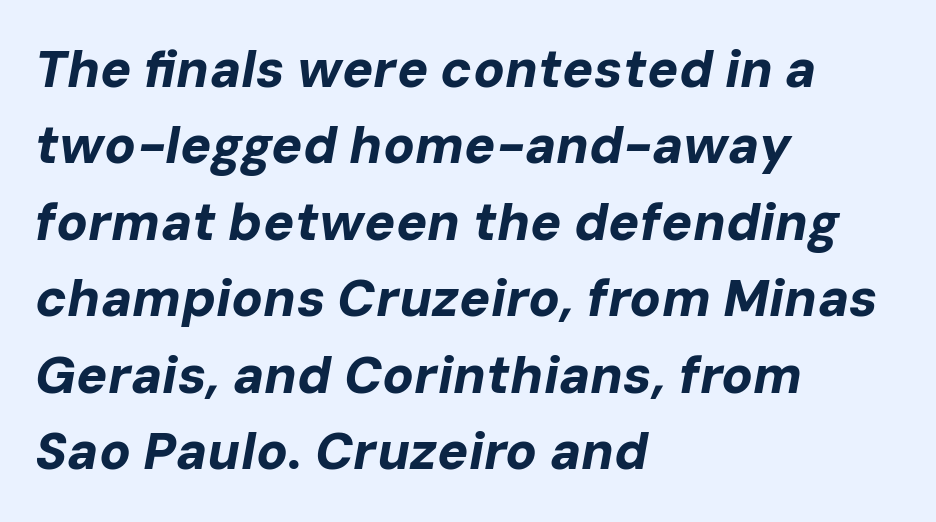
Q: Is the text bold? A: Yes.
Q: Is the text italic (slanted)? A: Yes, it leans right by about 10 degrees.
Q: Is the text underlined? A: No.
Q: How is the paragraph aligned? A: Left-aligned.
Q: Is the spacing between letters normal or unusually wide? A: Normal.
Q: Is the spacing between lines tight, normal or loose? A: Normal.
Q: Width (condensed, normal, or wide)? A: Normal.
Q: Stroke contrast? A: Low.
Q: x-height? A: Medium.
Q: Monospaced? A: No.
